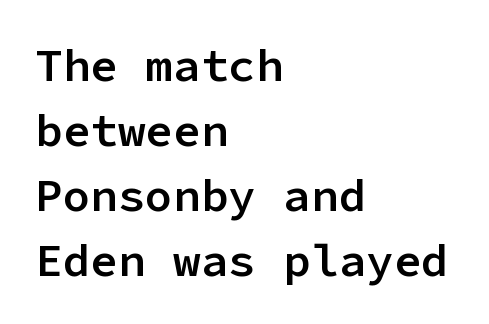
Ascenders rise straight up at ninety degrees. Stroke terminals: plain, sans-serif. These lines are rendered in a fixed-pitch font. I'd describe the lettering as semibold — firm but not a full bold.
